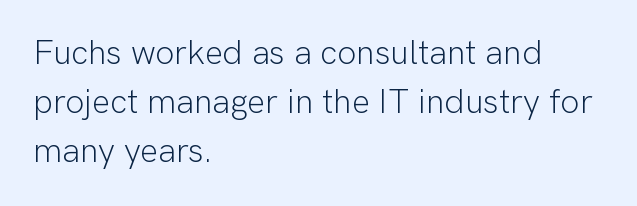
Each letter keeps its own natural width here, so spacing adapts to shape. Has an underline been added? It has not. Nothing unusual about the tracking: characters are spaced as the font intends. Designer's note — italics off, roman on.
